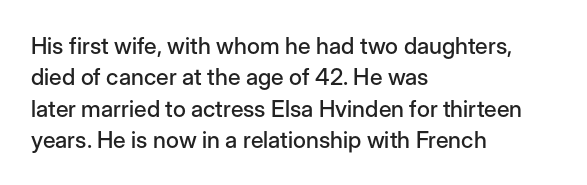
The image shows 23 px text type, upright; set left-aligned, normal line spacing (1.36x), normal letter spacing, not underlined.
